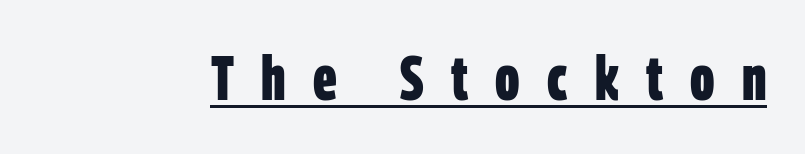
The image shows 62 px bold, condensed sans-serif type; set unusually wide letter spacing (+0.44 em), underlined; low stroke contrast and a large x-height.
